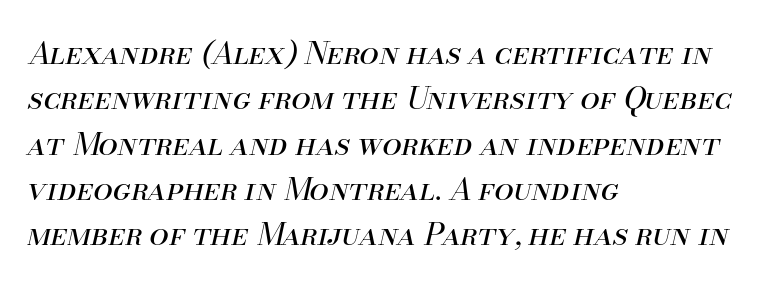
Observe the ordinary spacing: letters are neighbours, not strangers. Vertical spacing — default. Heft: none added — not bold. The rendering uses natural spacing where letterforms have individual widths.
